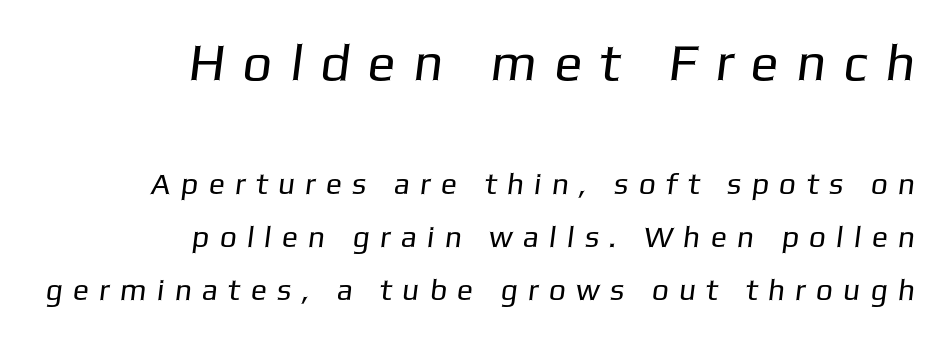
The image shows 52 px regular-weight sans-serif type; set right-aligned, line spacing 1.77x, unusually wide letter spacing (+0.34 em), not underlined; the first (top) block is 1.73x larger; low stroke contrast and a medium x-height.
